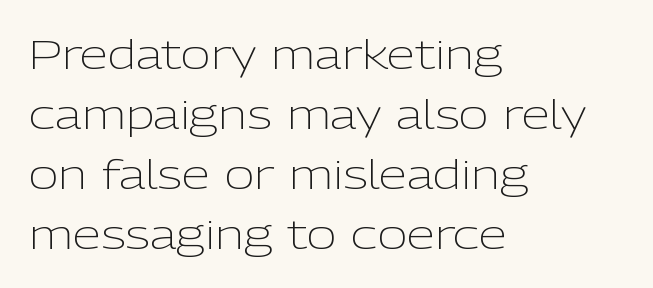
Is the type heavy? It reads as light-to-regular instead. This sample has the flowing, uneven cadence of proportional lettering. The leading is moderate, giving the passage an even texture. The ragged edge is on the right, which tells us the setting is flush left.
